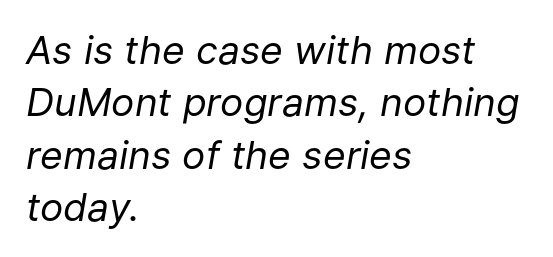
If you drew a ruler down the left edge, every line would touch it. Think standard paragraph weight, or any step lighter than that. The face used here has a pronounced slope to its letters. Honestly, the row spacing looks completely unremarkable.
